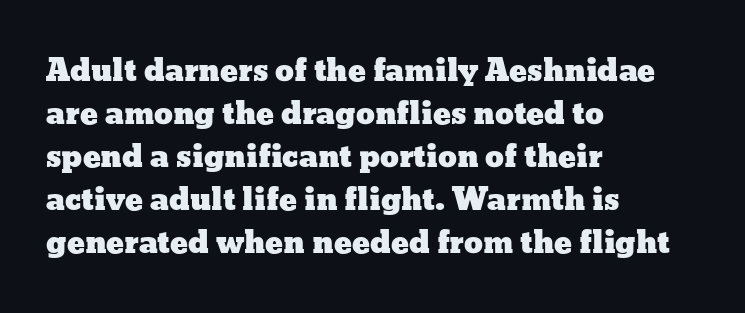
{"italic": "no", "width": "wide", "stroke_contrast": "low", "x_height": "medium", "monospaced": "no", "underline": "no", "align": "left", "line_spacing": "normal", "line_spacing_ratio": 1.43, "letter_spacing": "normal", "letter_spacing_em": 0.0, "glyph_px": 30}
